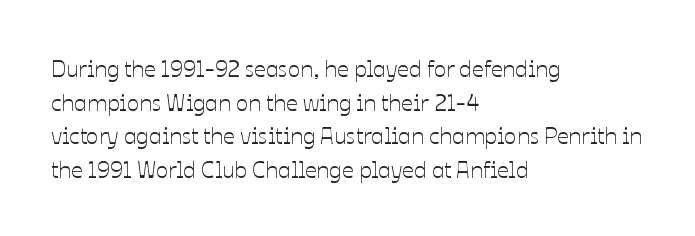
Notice how the passage keeps a crisp vertical edge on the left only. Ascenders rise straight up at ninety degrees. The passage shown is not underscored anywhere. Tracking value appears to be zero — textbook default spacing.
